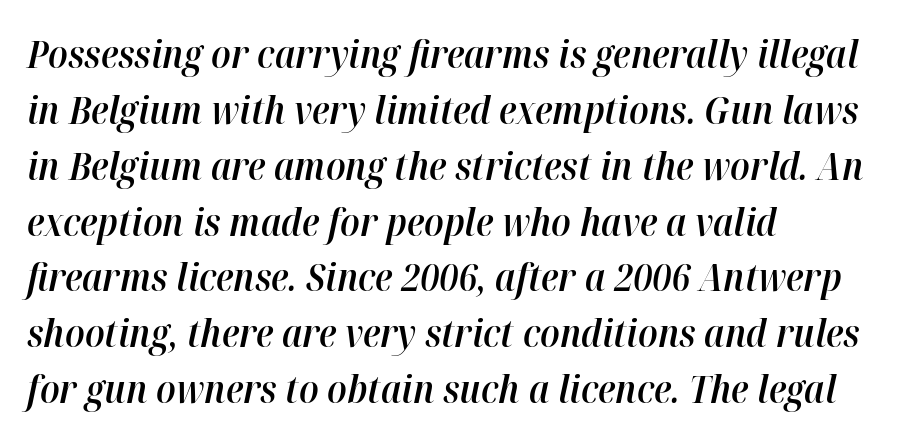
{"italic": "yes", "lean": "right", "slant_degrees": 12, "bold": "semi", "weight": "semibold", "width": "normal", "stroke_contrast": "high", "x_height": "medium", "monospaced": "no", "underline": "no", "align": "left", "line_spacing": "normal", "line_spacing_ratio": 1.47, "letter_spacing": "normal", "letter_spacing_em": 0.0, "glyph_px": 38}
